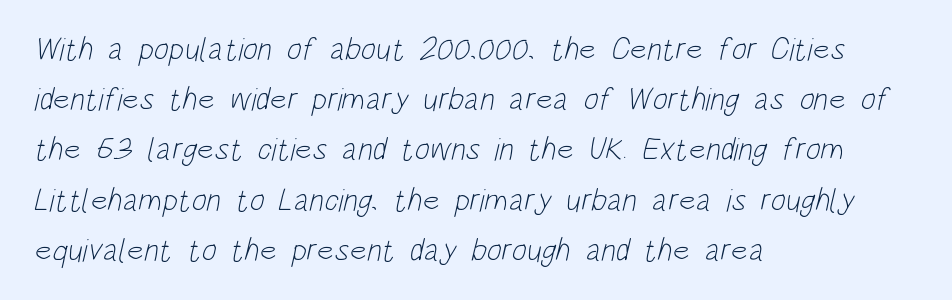
The image shows 32 px light, condensed sans-serif type; set left-aligned, normal line spacing (1.57x), normal letter spacing, not underlined; low stroke contrast and a large x-height.
